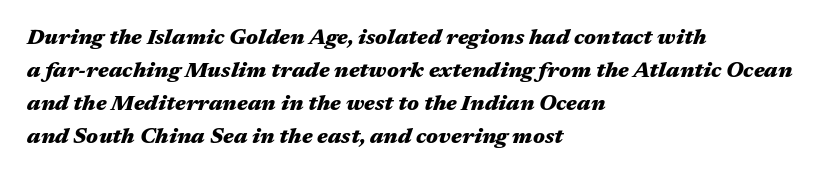
{"italic": "yes", "lean": "right", "slant_degrees": 17, "bold": "yes", "underline": "no", "align": "left", "line_spacing": "normal", "line_spacing_ratio": 1.5, "letter_spacing": "normal", "letter_spacing_em": 0.0, "glyph_px": 22}
